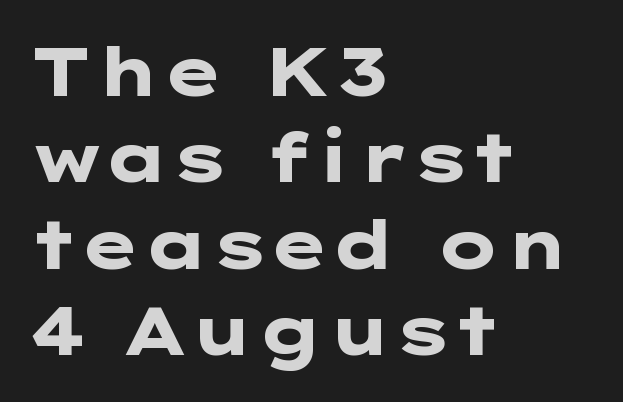
Q: Is the text bold? A: Yes.
Q: Is the text italic (slanted)? A: No, it is upright.
Q: Is the typeface a serif or a sans-serif typeface? A: Sans-serif.
Q: Is the text underlined? A: No.
Q: How is the paragraph aligned? A: Left-aligned.
Q: Is the spacing between letters normal or unusually wide? A: Normal.
Q: Is the spacing between lines tight, normal or loose? A: Normal.
Q: Width (condensed, normal, or wide)? A: Wide.
Q: Stroke contrast? A: Low.
Q: x-height? A: Medium.
